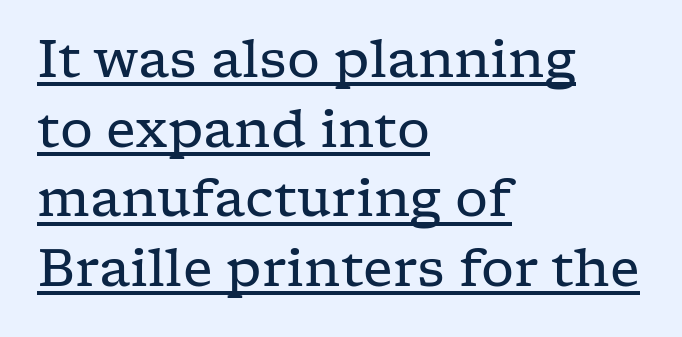
Q: Is the text bold? A: No.
Q: Is the text italic (slanted)? A: No, it is upright.
Q: Is the typeface a serif or a sans-serif typeface? A: Serif.
Q: Is the text underlined? A: Yes.
Q: How is the paragraph aligned? A: Left-aligned.
Q: Is the spacing between letters normal or unusually wide? A: Normal.
Q: Is the spacing between lines tight, normal or loose? A: Normal.
Q: Width (condensed, normal, or wide)? A: Wide.
Q: Stroke contrast? A: Low.
Q: x-height? A: Medium.
Q: Monospaced? A: No.
